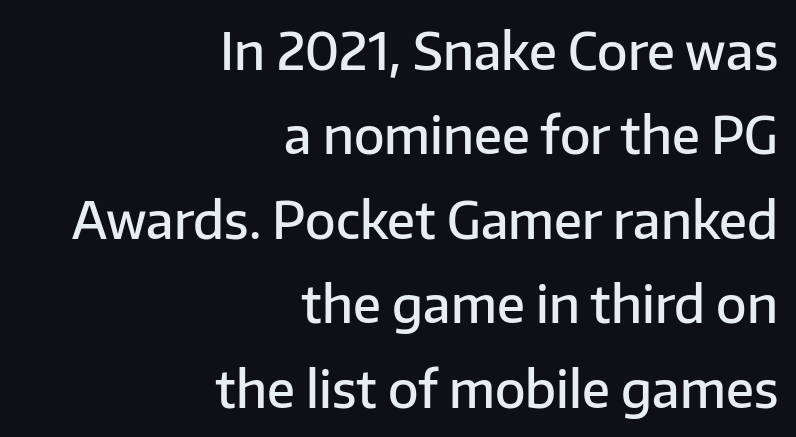
The line-height multiplier appears to be the usual default. A semibold gives these letters moderate extra thickness, short of bold. Bare-footed words on every line. Look at the tracking — it's just the regular setting, nothing added. These lines are rendered in a variable-pitch font.
